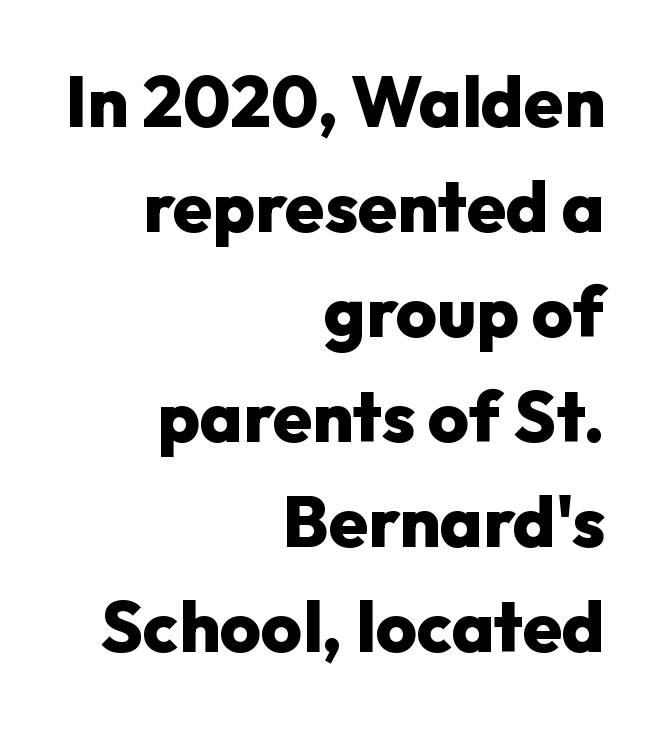
{"serif": "no", "italic": "no", "bold": "yes", "weight": "heavy", "width": "normal", "stroke_contrast": "low", "x_height": "medium", "monospaced": "no", "underline": "no", "align": "right", "line_spacing": "normal", "line_spacing_ratio": 1.48, "letter_spacing": "normal", "letter_spacing_em": 0.0, "glyph_px": 71}
